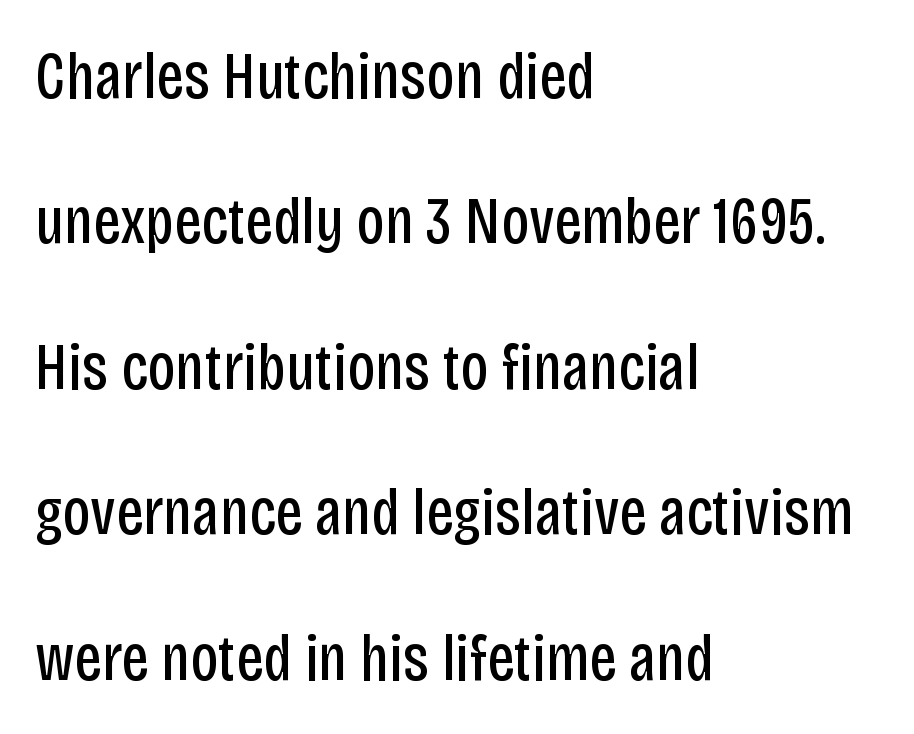
The image shows 67 px regular-weight, condensed sans-serif type, upright; set left-aligned, loose line spacing (2.17x), normal letter spacing, not underlined; low stroke contrast and a large x-height.
